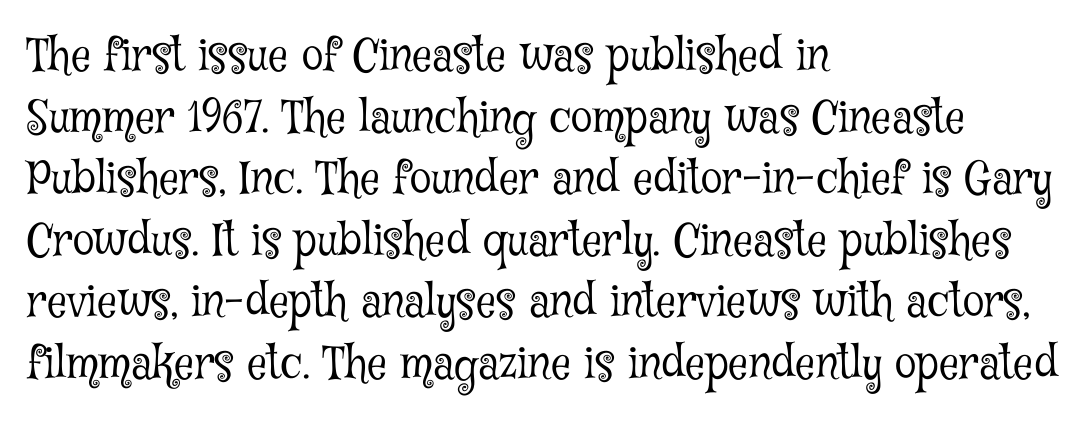
The image shows 44 px light, condensed serif type, upright; set left-aligned, normal line spacing (1.4x), normal letter spacing, not underlined; low stroke contrast and a medium x-height.
